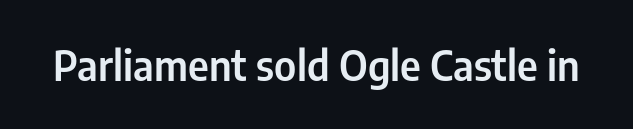
The image shows 41 px condensed sans-serif type, upright; set normal letter spacing, not underlined; low stroke contrast and a medium x-height.
